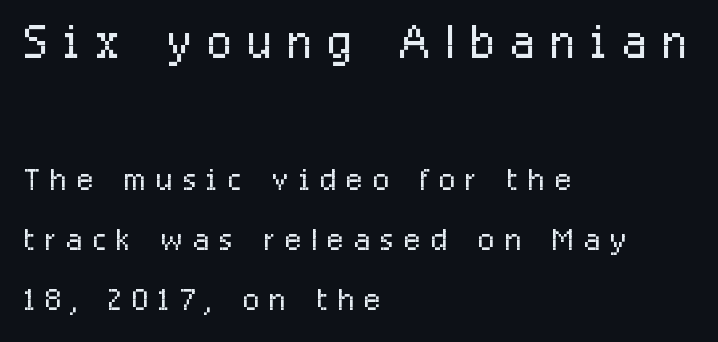
{"serif": "no", "italic": "no", "bold": "no", "weight": "light", "width": "condensed", "stroke_contrast": "low", "x_height": "medium", "monospaced": "no", "underline": "no", "align": "left", "line_spacing": "normal", "line_spacing_ratio": 1.4, "letter_spacing": "wide", "letter_spacing_em": 0.24, "larger_block": "first", "size_ratio": 1.51, "glyph_px": 65}
